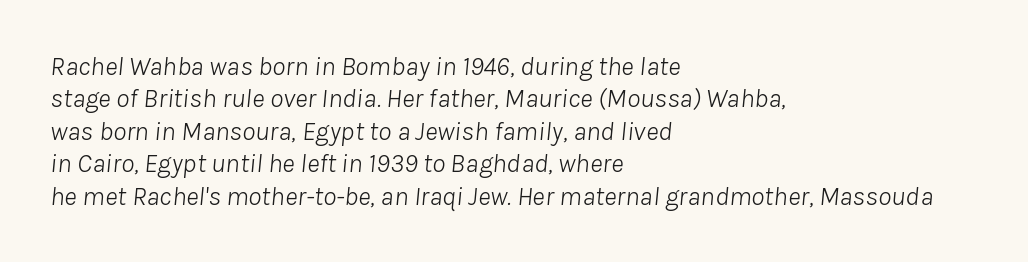
{"italic": "yes", "lean": "right", "slant_degrees": 8, "bold": "no", "underline": "no", "align": "left", "line_spacing_ratio": 1.2, "letter_spacing": "normal", "letter_spacing_em": 0.0, "glyph_px": 27}
